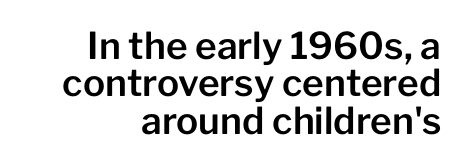
The image shows 37 px sans-serif type, upright; set right-aligned, tight line spacing (1.01x), normal letter spacing, not underlined; low stroke contrast and a medium x-height.
